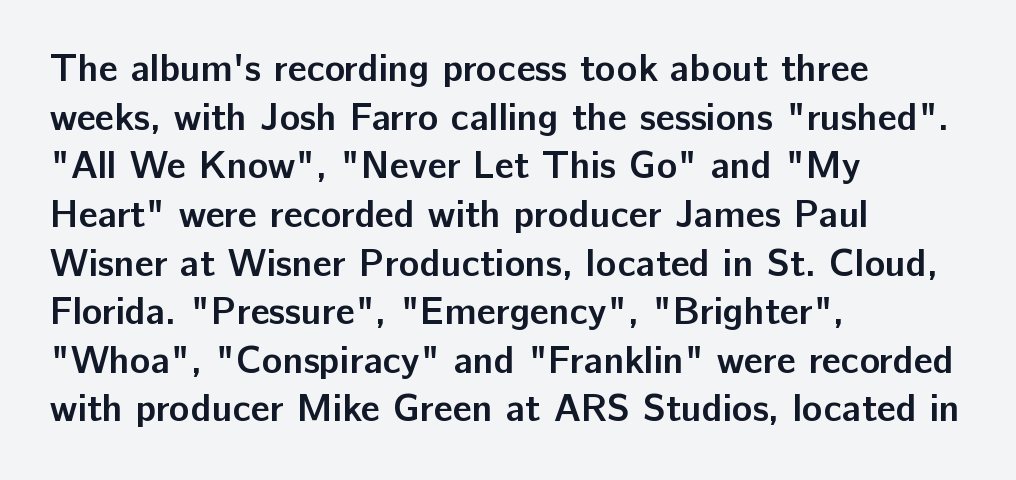
The image shows 38 px semibold sans-serif type, upright; set left-aligned, normal line spacing (1.28x), normal letter spacing, not underlined; low stroke contrast and a medium x-height.
